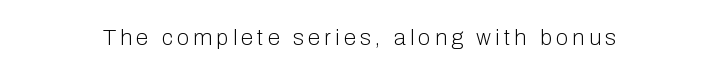
{"italic": "no", "bold": "no", "underline": "no", "letter_spacing": "wide", "letter_spacing_em": 0.2, "glyph_px": 22}
